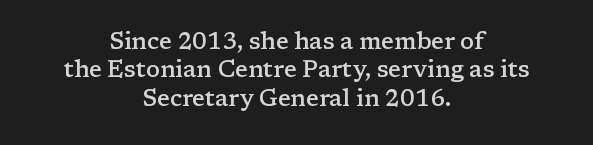
The image shows 23 px text type, upright; set centered, line spacing 1.23x, normal letter spacing, not underlined.
